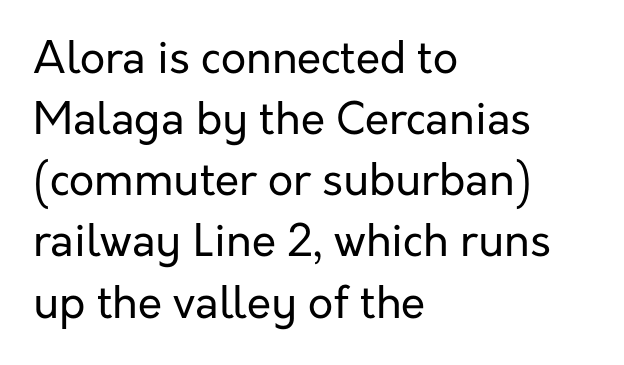
{"serif": "no", "italic": "no", "bold": "no", "weight": "regular", "width": "normal", "stroke_contrast": "low", "x_height": "medium", "monospaced": "no", "underline": "no", "align": "left", "line_spacing": "normal", "line_spacing_ratio": 1.39, "letter_spacing": "normal", "letter_spacing_em": 0.0, "glyph_px": 44}
